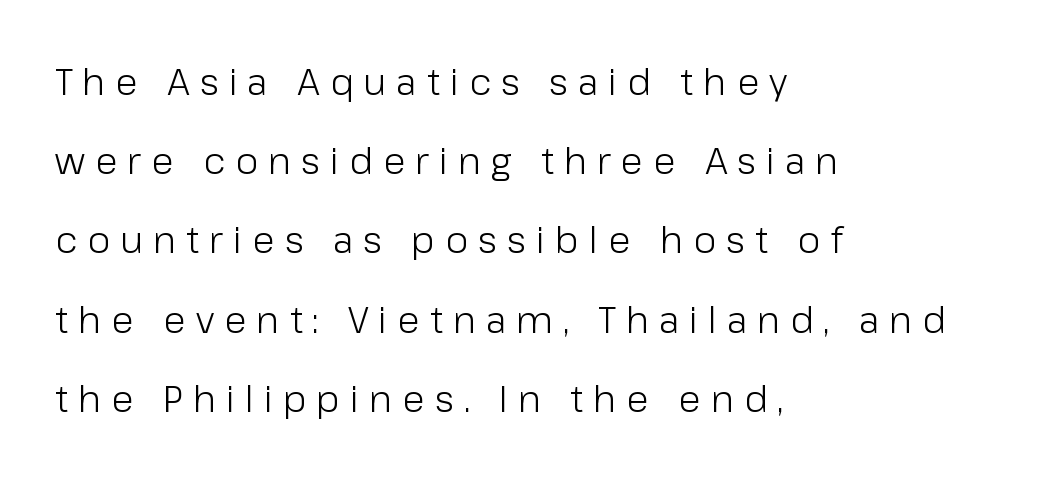
The image shows 37 px light sans-serif type, upright; set left-aligned, loose line spacing (2.14x), unusually wide letter spacing (+0.27 em), not underlined; low stroke contrast and a medium x-height.
